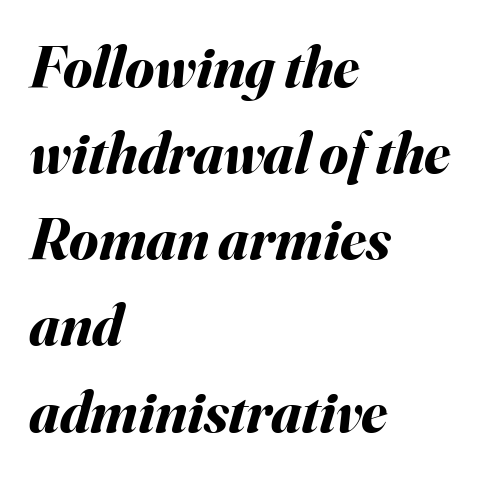
{"italic": "yes", "lean": "right", "slant_degrees": 16, "bold": "yes", "weight": "bold", "width": "normal", "stroke_contrast": "medium", "x_height": "small", "monospaced": "no", "underline": "no", "align": "left", "line_spacing": "normal", "line_spacing_ratio": 1.46, "letter_spacing": "normal", "letter_spacing_em": 0.0, "glyph_px": 59}
